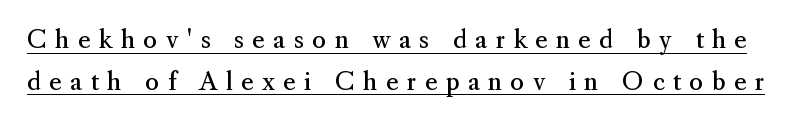
Stroke mass is kept to a normal reading level or below. Loose tracking; the words dissolve into strings of separated letters. Underlined type. The letters stand upright; this is a roman face.
